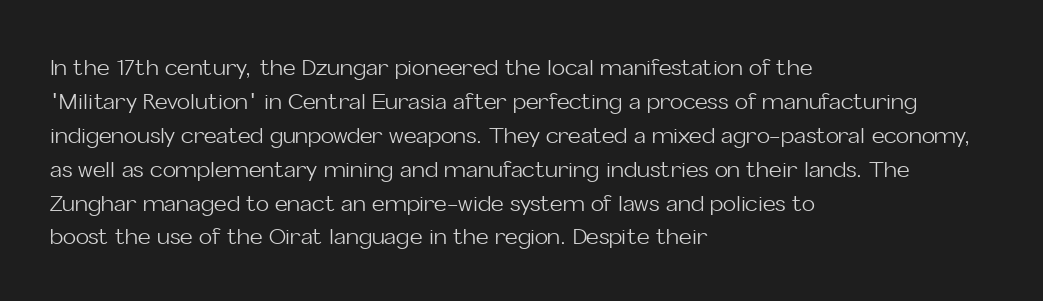
These lines stack with their left ends in a neat column. Any mark beneath the type? The region is blank. Short note: letters normally spaced. The type sits square on the baseline with zero lean.
